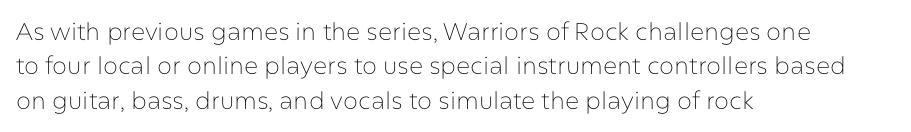
Vertical stems look standard width or narrower in stroke. Default kerning and tracking; the words read as compact shapes. These lines are set flush left with a ragged right edge. The baseline area is clear.
